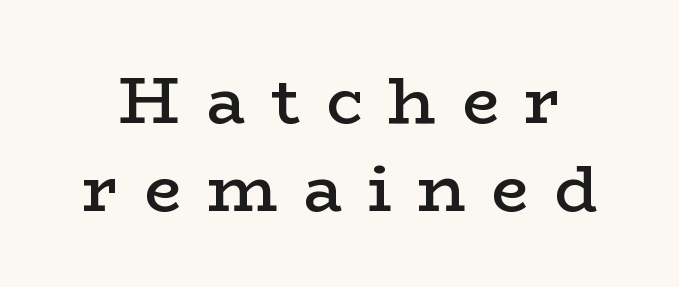
Stroke terminals: seriffed. These lines are rendered in a variable-pitch font. Underlining? Definitely not there. Strokes here are thickened, but only to semibold level.
